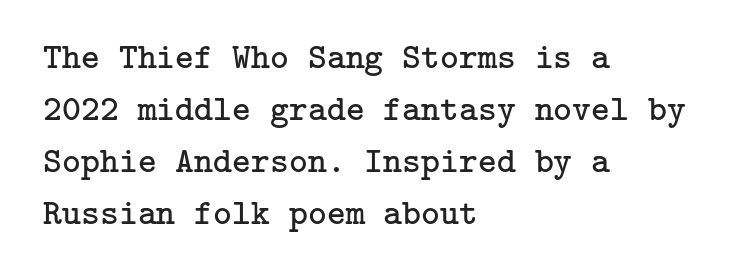
Is the type heavy? It reads as light-to-regular instead. Leftover space on each line is placed entirely after the last word. Quick note: not italic, upright. The space beneath each line is pristine and unruled. Letter spacing: default. Summary of vertical rhythm: regular, with standard interline spacing.
